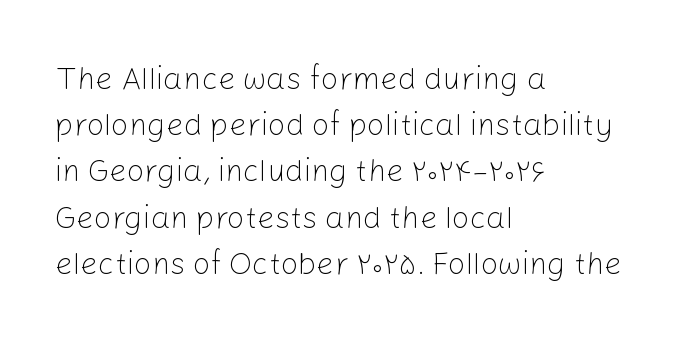
{"serif": "no", "italic": "no", "bold": "no", "weight": "light", "width": "normal", "stroke_contrast": "low", "x_height": "medium", "monospaced": "no", "underline": "no", "align": "left", "line_spacing": "normal", "line_spacing_ratio": 1.49, "letter_spacing": "normal", "letter_spacing_em": 0.0, "glyph_px": 31}
